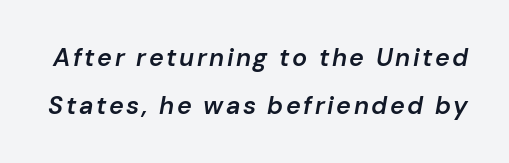
The image shows 25 px text type, italic (leaning right); set loose line spacing (1.94x), not underlined.
